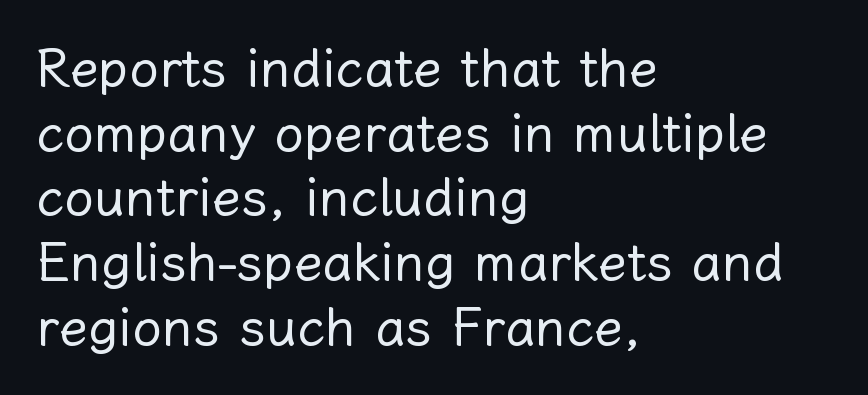
The image shows 53 px regular-weight type, upright; set left-aligned, line spacing 1.22x, normal letter spacing, not underlined; low stroke contrast and a medium x-height.
